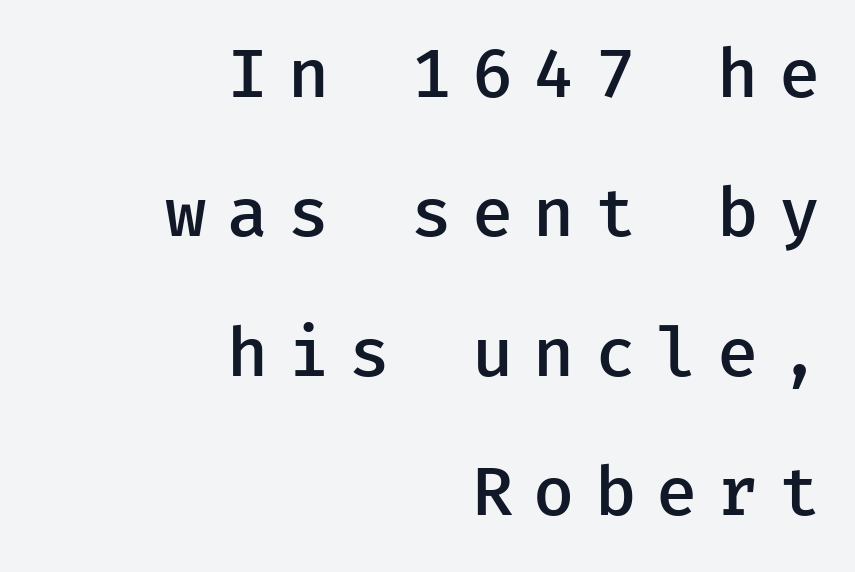
The image shows 67 px semibold sans-serif type, upright; set right-aligned, loose line spacing (2.08x), unusually wide letter spacing (+0.3 em), not underlined; low stroke contrast and a medium x-height.
